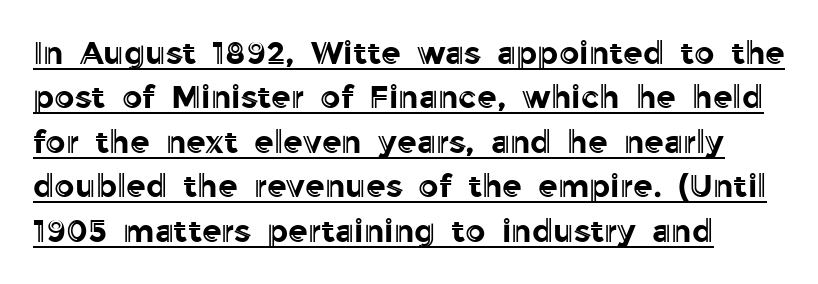
{"italic": "no", "width": "normal", "x_height": "medium", "monospaced": "no", "underline": "yes", "line_spacing": "normal", "line_spacing_ratio": 1.39, "letter_spacing": "normal", "letter_spacing_em": 0.0, "glyph_px": 32}
